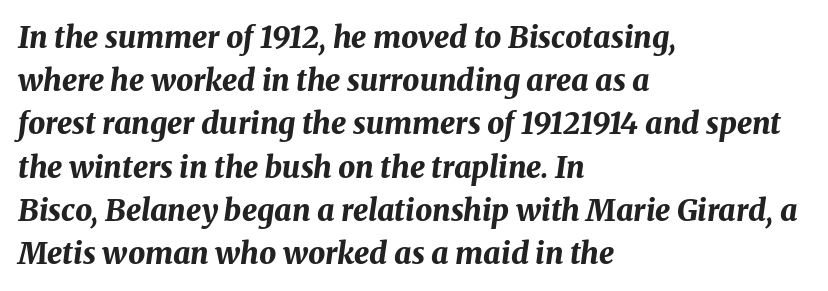
{"italic": "yes", "lean": "right", "slant_degrees": 8, "bold": "yes", "weight": "bold", "width": "normal", "stroke_contrast": "medium", "x_height": "medium", "monospaced": "no", "underline": "no", "align": "left", "line_spacing": "normal", "line_spacing_ratio": 1.44, "letter_spacing": "normal", "letter_spacing_em": 0.0, "glyph_px": 30}
